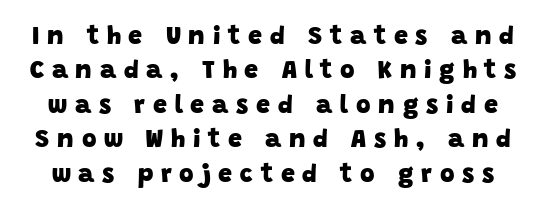
Q: Is the text bold? A: Yes.
Q: Is the text underlined? A: No.
Q: Is the spacing between letters normal or unusually wide? A: Unusually wide.
Q: Is the spacing between lines tight, normal or loose? A: Normal.
